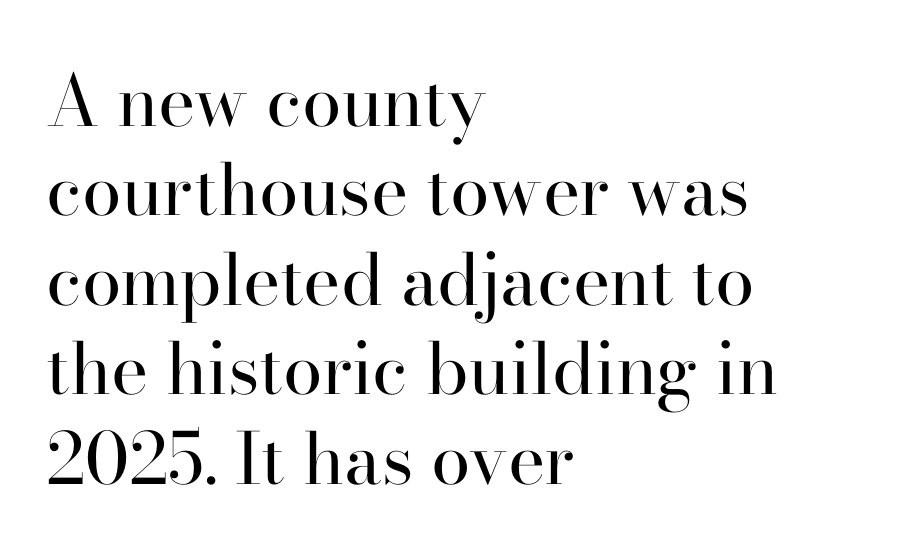
The image shows 71 px regular-weight serif type, upright; set left-aligned, normal line spacing (1.26x), normal letter spacing, not underlined; high stroke contrast and a small x-height.
